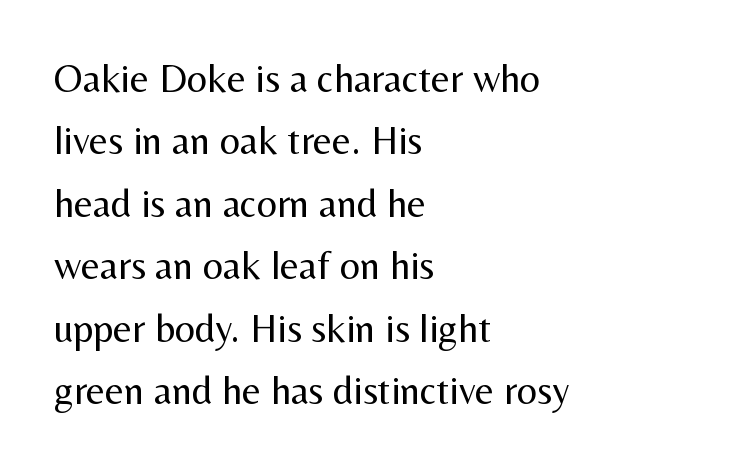
Q: Is the text bold? A: No.
Q: Is the text italic (slanted)? A: No, it is upright.
Q: Is the typeface a serif or a sans-serif typeface? A: Sans-serif.
Q: Is the text underlined? A: No.
Q: How is the paragraph aligned? A: Left-aligned.
Q: Is the spacing between letters normal or unusually wide? A: Normal.
Q: Is the spacing between lines tight, normal or loose? A: Normal.
Q: Width (condensed, normal, or wide)? A: Normal.
Q: Stroke contrast? A: Medium.
Q: x-height? A: Medium.
Q: Monospaced? A: No.
